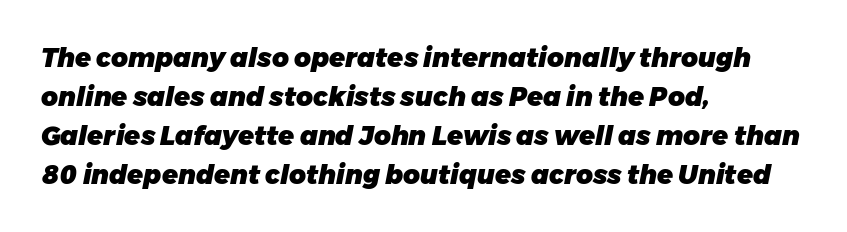
Q: Is the text bold? A: Yes.
Q: Is the text italic (slanted)? A: Yes, it leans right by about 11 degrees.
Q: Is the text underlined? A: No.
Q: How is the paragraph aligned? A: Left-aligned.
Q: Is the spacing between letters normal or unusually wide? A: Normal.
Q: Is the spacing between lines tight, normal or loose? A: Normal.
